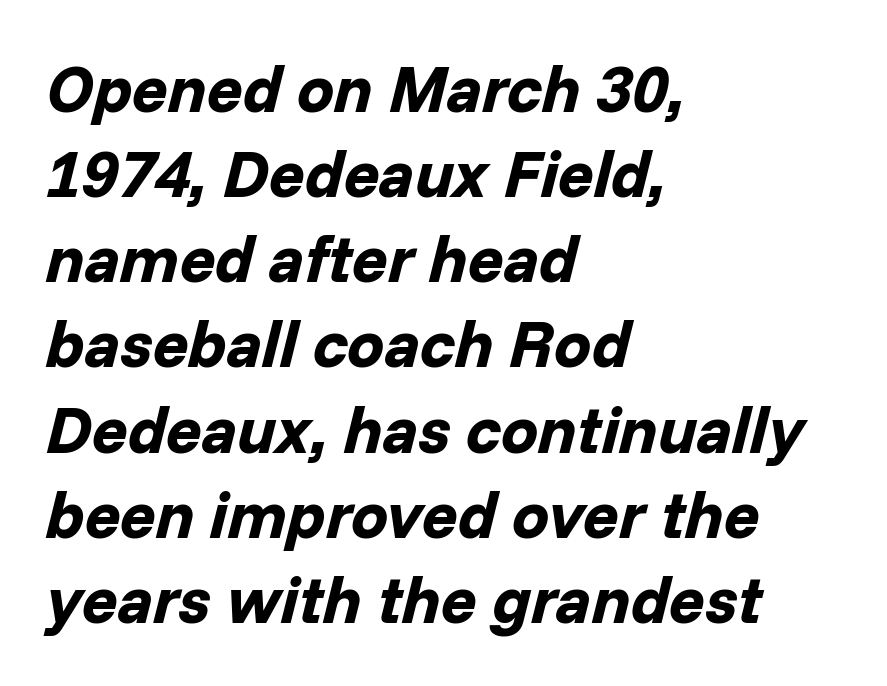
{"italic": "yes", "lean": "right", "slant_degrees": 14, "bold": "yes", "weight": "bold", "width": "normal", "stroke_contrast": "low", "x_height": "medium", "monospaced": "no", "underline": "no", "align": "left", "line_spacing": "normal", "line_spacing_ratio": 1.29, "letter_spacing": "normal", "letter_spacing_em": 0.0, "glyph_px": 66}
